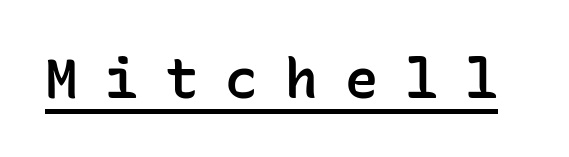
Q: Is the text bold? A: Semi-bold.
Q: Is the text italic (slanted)? A: No, it is upright.
Q: Is the typeface a serif or a sans-serif typeface? A: Sans-serif.
Q: Is the text underlined? A: Yes.
Q: Is the spacing between letters normal or unusually wide? A: Unusually wide.
Q: Width (condensed, normal, or wide)? A: Normal.
Q: Stroke contrast? A: Low.
Q: x-height? A: Medium.
Q: Monospaced? A: Yes.
